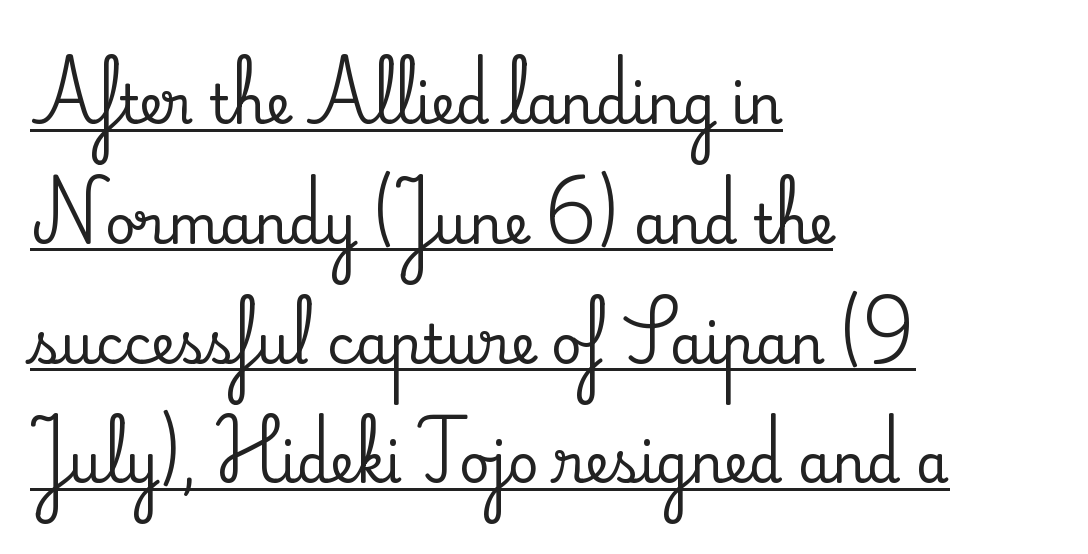
Serifs: yes, visible at the terminals of the letterforms. No extra tracking has been applied to these lines. The face used here appears with an underline applied. This is the regular roman posture of the typeface.
